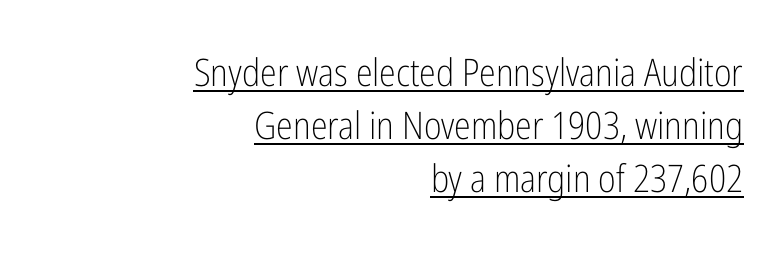
The image shows 38 px light, condensed sans-serif type, upright; set right-aligned, normal line spacing (1.4x), normal letter spacing, underlined; low stroke contrast and a medium x-height.
